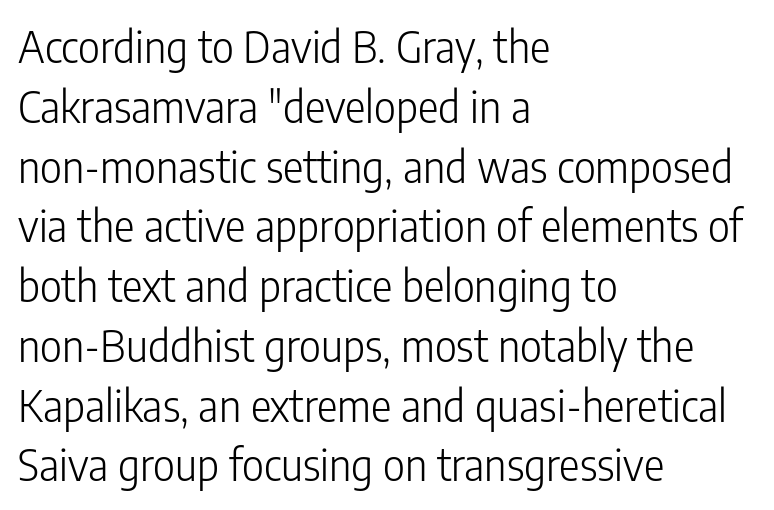
The image shows 43 px light, condensed sans-serif type, upright; set left-aligned, normal line spacing (1.39x), normal letter spacing, not underlined; low stroke contrast and a medium x-height.
